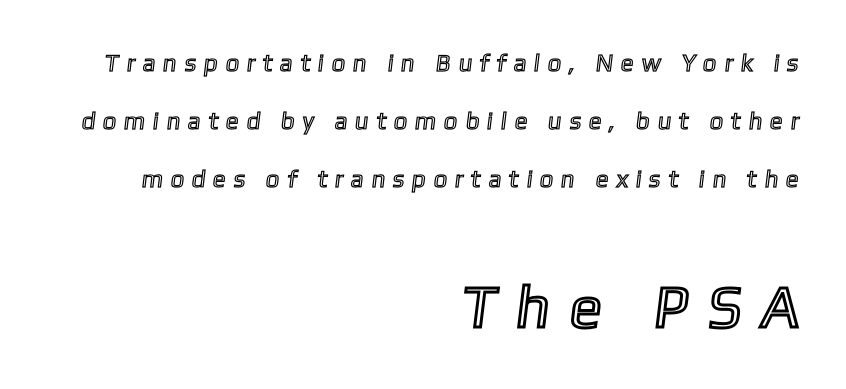
The image shows 60 px text type; set right-aligned, loose line spacing (2.41x), unusually wide letter spacing (+0.32 em), not underlined; the second (bottom) block is 2.5x larger; a medium x-height.
